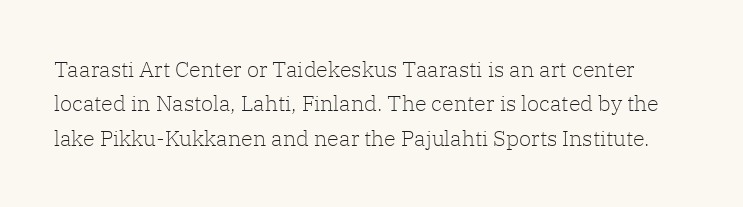
The image shows 22 px text type, upright; set normal line spacing (1.56x), normal letter spacing, not underlined.
